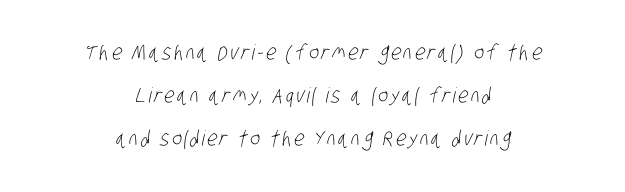
Q: Is the text bold? A: No.
Q: Is the text underlined? A: No.
Q: How is the paragraph aligned? A: Centered.
Q: Is the spacing between lines tight, normal or loose? A: Loose.
